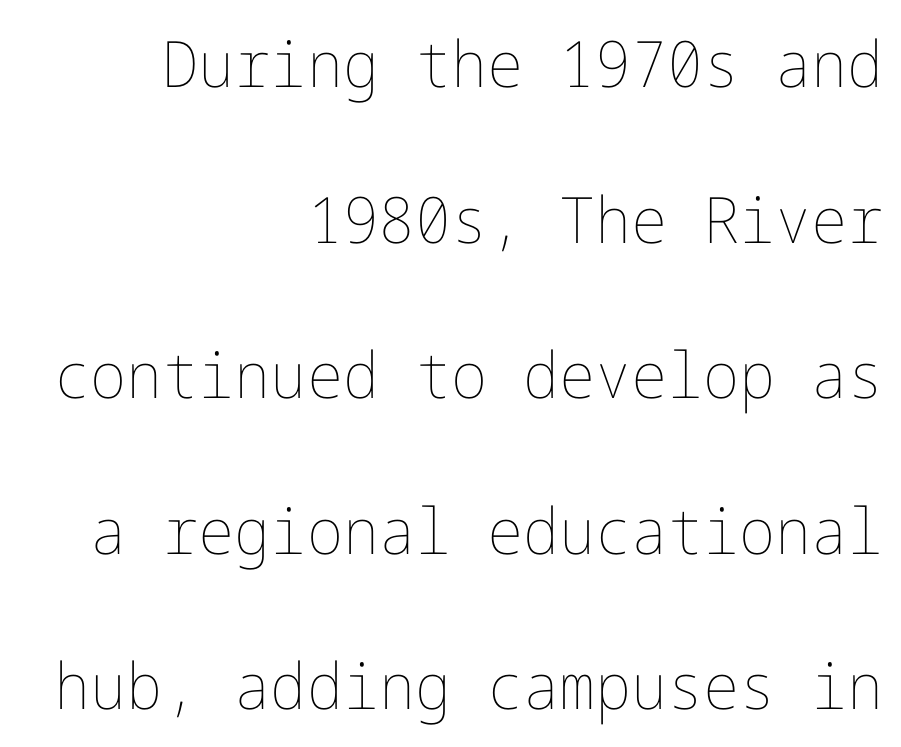
Rendered with straight, roman letterforms. Here the glyphs are tracked normally, forming tight word shapes. Leftover space on each line is placed entirely before the opening word. Caption: face not bold, strokes unweighted. The leading is generous, giving the passage an open texture. The zone under the glyphs is completely vacant.
